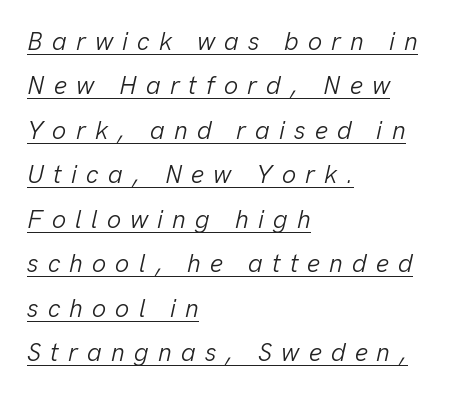
Heft: none added — not bold. Short note: letters widely spaced. The ragged edge is on the right, which tells us the setting is flush left. Underline: present. Italic: yes, the glyphs are oblique.
